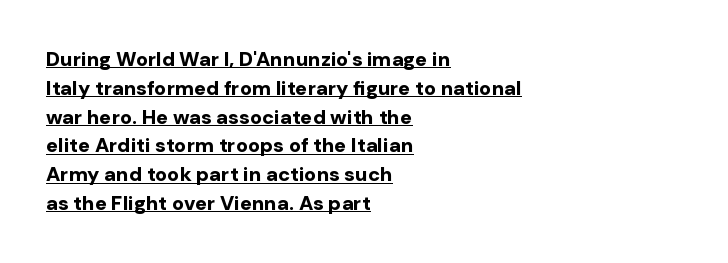
{"italic": "no", "bold": "yes", "underline": "yes", "align": "left", "line_spacing": "normal", "line_spacing_ratio": 1.44, "letter_spacing": "normal", "letter_spacing_em": 0.0, "glyph_px": 20}
